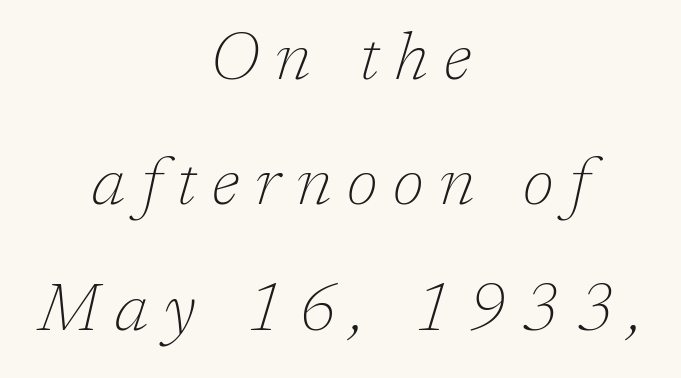
The image shows 66 px thin serif type, italic (leaning right); set centered, loose line spacing (1.9x), unusually wide letter spacing (+0.24 em), not underlined; low stroke contrast and a medium x-height.
